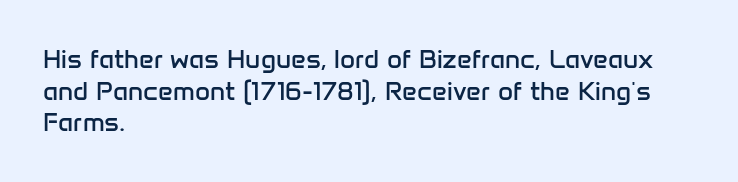
Nope, not italic — everything's standing straight. The font is comparable to plain body text, perhaps lighter. Inter-character spacing is left at the font's built-in metrics. The zone under the glyphs is completely vacant. These lines are set flush left with a ragged right edge.
